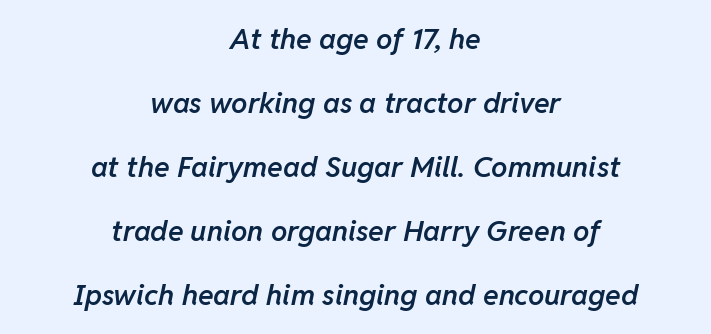
{"italic": "yes", "lean": "right", "slant_degrees": 11, "bold": "semi", "weight": "semibold", "width": "normal", "stroke_contrast": "low", "x_height": "medium", "monospaced": "no", "underline": "no", "align": "center", "line_spacing": "loose", "line_spacing_ratio": 2.21, "letter_spacing": "normal", "letter_spacing_em": 0.0, "glyph_px": 29}
